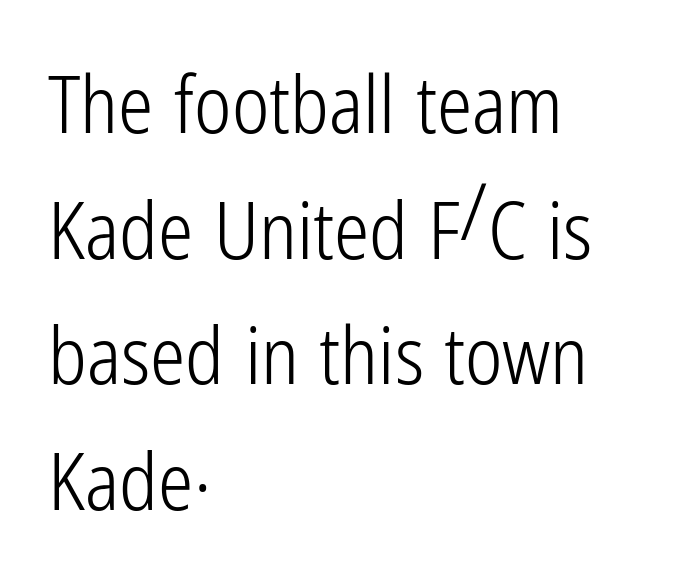
{"serif": "no", "italic": "no", "bold": "no", "weight": "light", "width": "condensed", "stroke_contrast": "low", "x_height": "medium", "monospaced": "no", "underline": "no", "align": "left", "line_spacing": "normal", "line_spacing_ratio": 1.59, "letter_spacing": "normal", "letter_spacing_em": 0.0, "glyph_px": 79}
